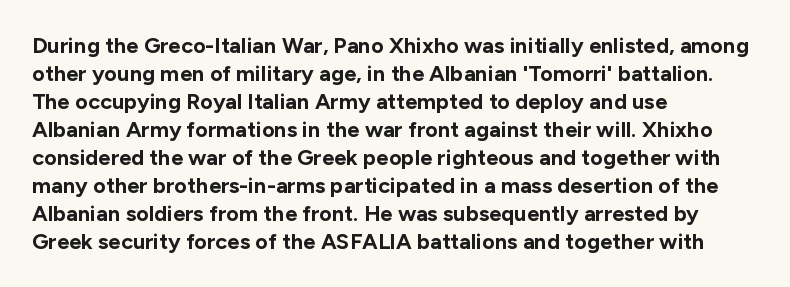
The image shows 22 px bold type, upright; set left-aligned, normal line spacing (1.27x), normal letter spacing, not underlined.
